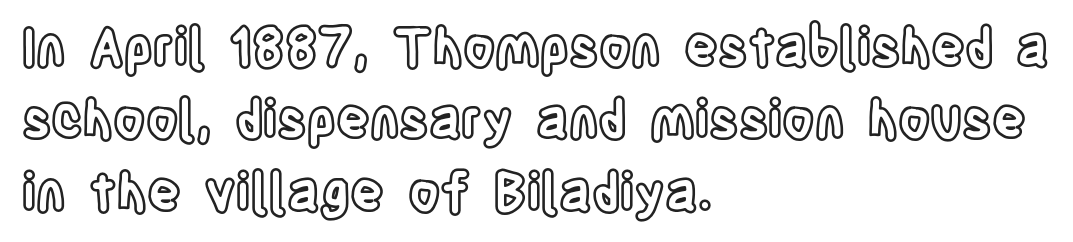
Posture: vertical. The horizontal fit of the characters is conventional and even. The space between consecutive lines is moderate. Just letters on the line, the space beneath them empty. These lines are rendered in a variable-pitch font.
